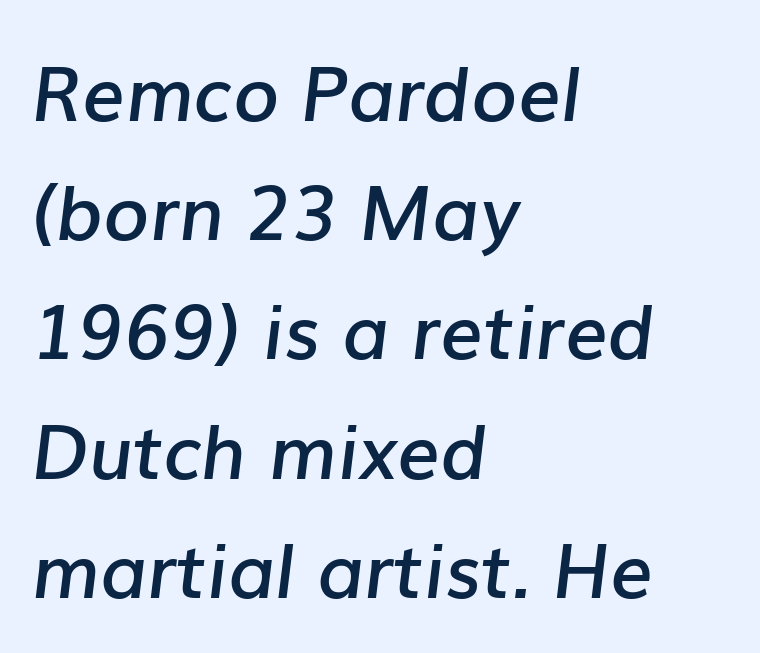
{"italic": "yes", "lean": "right", "slant_degrees": 7, "bold": "semi", "weight": "semibold", "width": "normal", "stroke_contrast": "low", "x_height": "medium", "monospaced": "no", "underline": "no", "align": "left", "line_spacing": "normal", "line_spacing_ratio": 1.59, "letter_spacing": "normal", "letter_spacing_em": 0.0, "glyph_px": 75}
